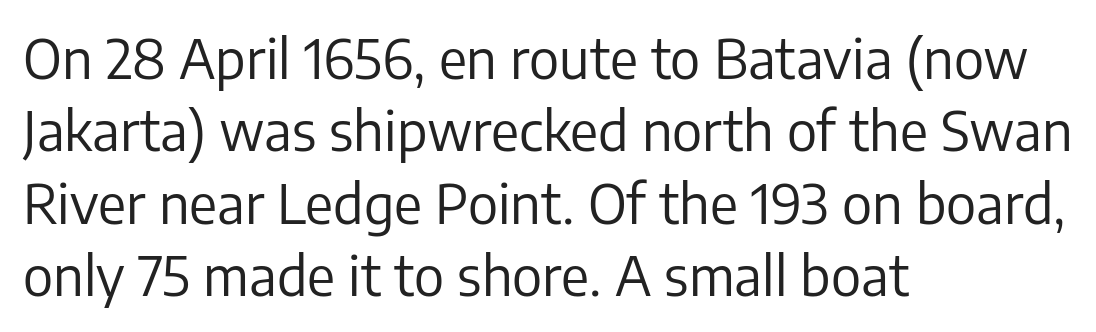
{"serif": "no", "italic": "no", "bold": "no", "weight": "regular", "width": "normal", "stroke_contrast": "low", "x_height": "medium", "monospaced": "no", "underline": "no", "align": "left", "line_spacing": "normal", "line_spacing_ratio": 1.34, "letter_spacing": "normal", "letter_spacing_em": 0.0, "glyph_px": 54}
